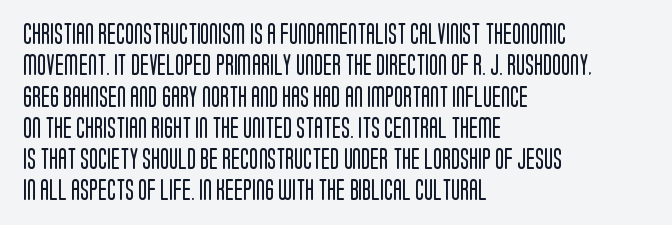
Q: Is the text bold? A: No.
Q: Is the text italic (slanted)? A: No, it is upright.
Q: Is the text underlined? A: No.
Q: How is the paragraph aligned? A: Left-aligned.
Q: Is the spacing between letters normal or unusually wide? A: Normal.
Q: Is the spacing between lines tight, normal or loose? A: Normal.
